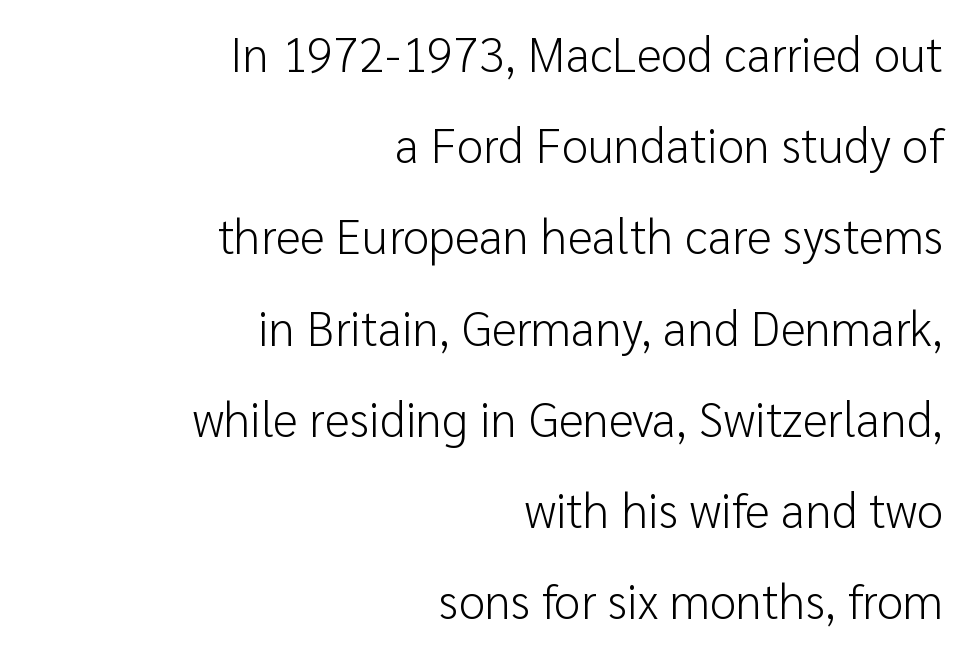
{"serif": "no", "italic": "no", "bold": "no", "weight": "light", "width": "normal", "stroke_contrast": "low", "x_height": "medium", "monospaced": "no", "underline": "no", "align": "right", "line_spacing": "loose", "line_spacing_ratio": 1.9, "letter_spacing": "normal", "letter_spacing_em": 0.0, "glyph_px": 48}
